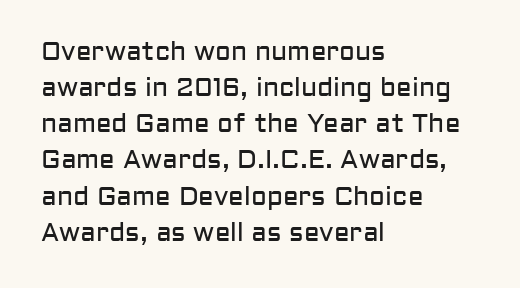
Teacher's note: observe the even left margin — that is flush-left alignment. Students, note that the glyphs here touch the page at normal intervals. Do the letters lean? They stand straight. Descenders hang freely into open space. Stem width sits at or under what a default text font uses.
